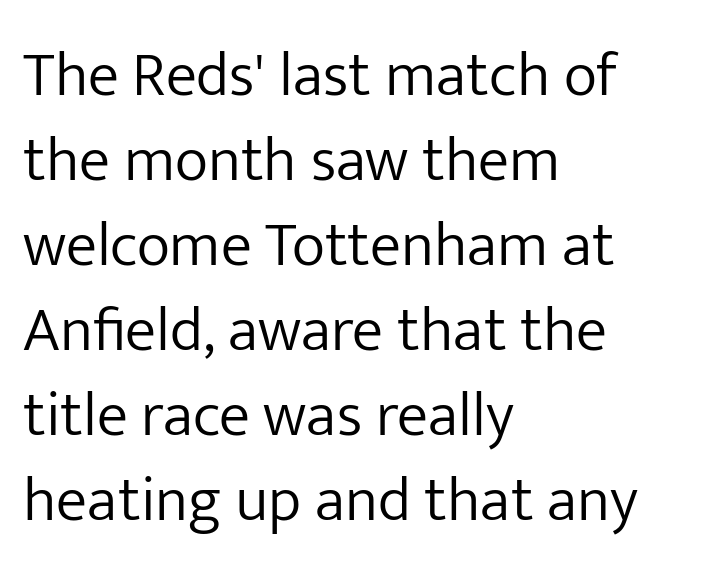
Descenders are the only things crossing below the line. Interline gaps are of average width in this sample. If you drew a ruler down the left edge, every line would touch it. The font family rendered here belongs to the sans-serif group.
